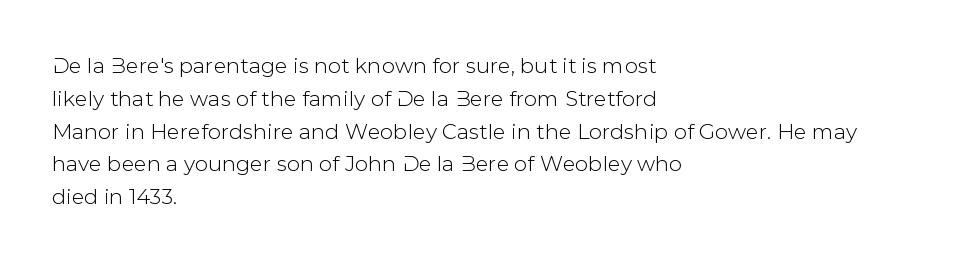
Q: Is the text italic (slanted)? A: No, it is upright.
Q: Is the text underlined? A: No.
Q: How is the paragraph aligned? A: Left-aligned.
Q: Is the spacing between letters normal or unusually wide? A: Normal.
Q: Is the spacing between lines tight, normal or loose? A: Normal.
